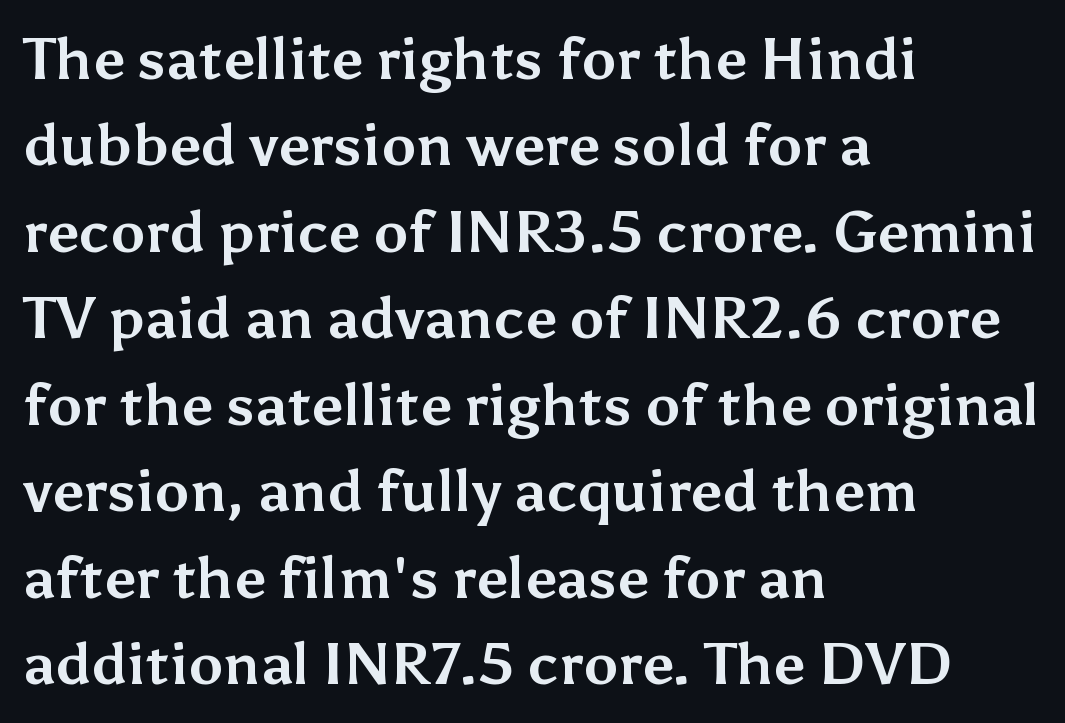
Q: Is the text bold? A: Yes.
Q: Is the text italic (slanted)? A: No, it is upright.
Q: Is the typeface a serif or a sans-serif typeface? A: Sans-serif.
Q: Is the text underlined? A: No.
Q: How is the paragraph aligned? A: Left-aligned.
Q: Is the spacing between letters normal or unusually wide? A: Normal.
Q: Is the spacing between lines tight, normal or loose? A: Normal.
Q: Width (condensed, normal, or wide)? A: Normal.
Q: Stroke contrast? A: Medium.
Q: x-height? A: Medium.
Q: Monospaced? A: No.
